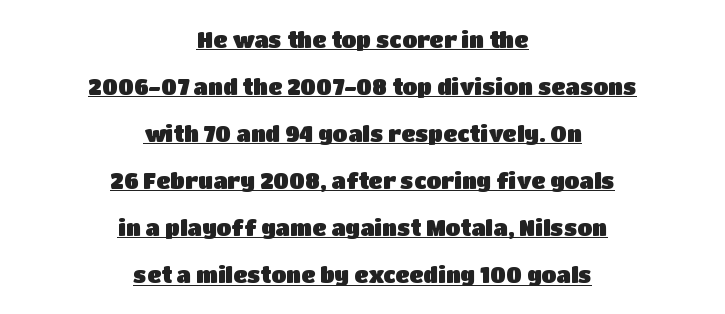
Underline: present. A student would call this center alignment; a typographer would say set centered. Tracking value appears to be zero — textbook default spacing. Does the lettering tilt? It doesn't — this is upright. Each new line begins a long way beneath the previous one.
